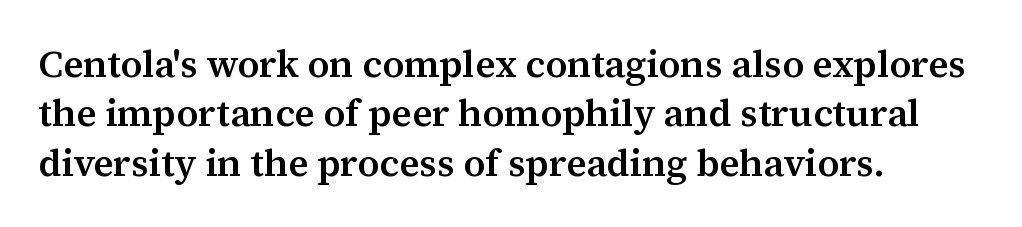
Q: Is the text bold? A: Semi-bold.
Q: Is the text italic (slanted)? A: No, it is upright.
Q: Is the typeface a serif or a sans-serif typeface? A: Serif.
Q: Is the text underlined? A: No.
Q: How is the paragraph aligned? A: Left-aligned.
Q: Is the spacing between letters normal or unusually wide? A: Normal.
Q: Is the spacing between lines tight, normal or loose? A: Normal.
Q: Width (condensed, normal, or wide)? A: Normal.
Q: Stroke contrast? A: Medium.
Q: x-height? A: Medium.
Q: Monospaced? A: No.
